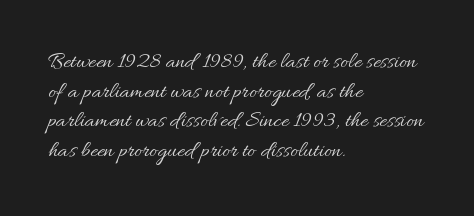
Q: Is the text bold? A: No.
Q: Is the text italic (slanted)? A: Yes.
Q: Is the text underlined? A: No.
Q: How is the paragraph aligned? A: Left-aligned.
Q: Is the spacing between letters normal or unusually wide? A: Normal.
Q: Is the spacing between lines tight, normal or loose? A: Normal.
